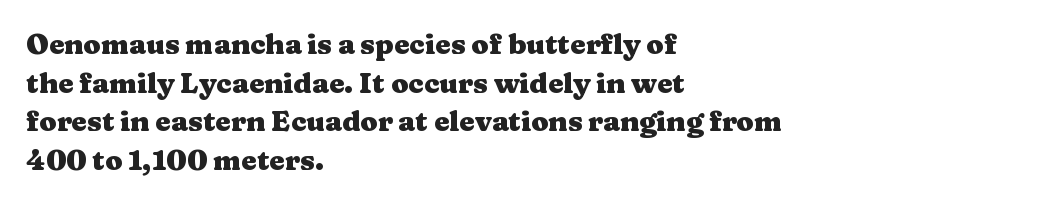
It's the straight-up-and-down kind of type. Do the characters align in a grid? No, the font is proportional. Tracking value appears to be zero — textbook default spacing. The glyphs in this specimen are seriffed. Set as a true bold cut, around the 700 mark.
